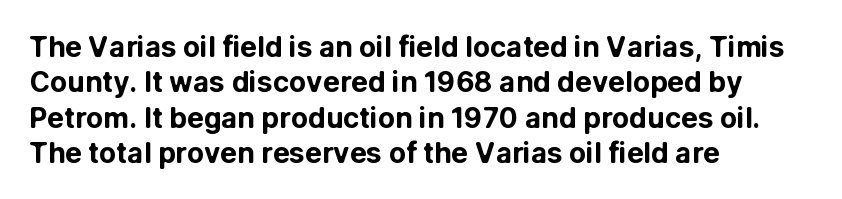
The image shows 28 px bold sans-serif type, upright; set left-aligned, normal line spacing (1.26x), normal letter spacing, not underlined; low stroke contrast and a medium x-height.
